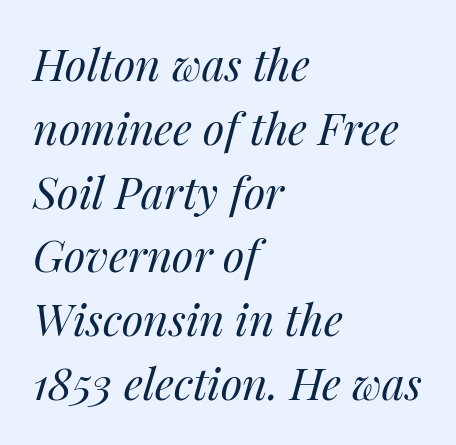
{"italic": "yes", "lean": "right", "slant_degrees": 14, "bold": "no", "weight": "regular", "width": "normal", "stroke_contrast": "medium", "x_height": "medium", "monospaced": "no", "underline": "no", "align": "left", "line_spacing": "normal", "line_spacing_ratio": 1.45, "letter_spacing": "normal", "letter_spacing_em": 0.0, "glyph_px": 44}
